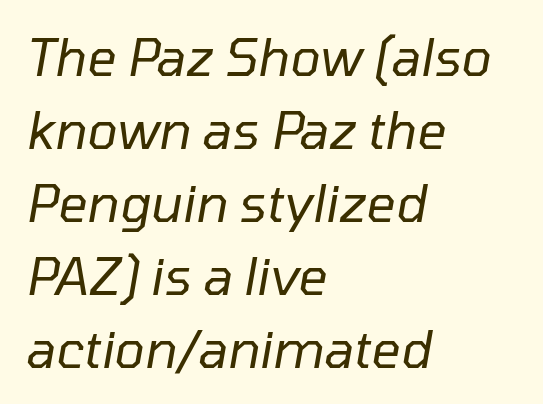
Q: Is the text bold? A: No.
Q: Is the text italic (slanted)? A: Yes, it leans right by about 10 degrees.
Q: Is the text underlined? A: No.
Q: How is the paragraph aligned? A: Left-aligned.
Q: Is the spacing between letters normal or unusually wide? A: Normal.
Q: Is the spacing between lines tight, normal or loose? A: Normal.
Q: Width (condensed, normal, or wide)? A: Normal.
Q: Stroke contrast? A: Low.
Q: x-height? A: Medium.
Q: Monospaced? A: No.
